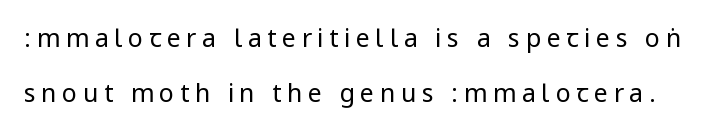
The space directly below the letters is spotless. A typesetter would call this leading open, well beyond the default. Italic: no, the glyphs are upright roman. This rendering widens character spacing well past its baseline value. Nothing heavy about these letters — not bold at all.
